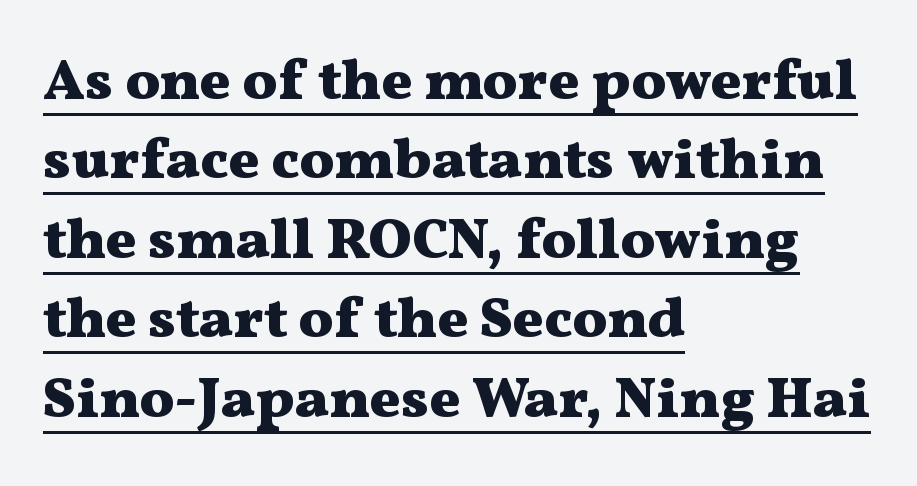
The image shows 58 px heavy, wide serif type, upright; set left-aligned, normal line spacing (1.37x), normal letter spacing, underlined; medium stroke contrast and a medium x-height.
